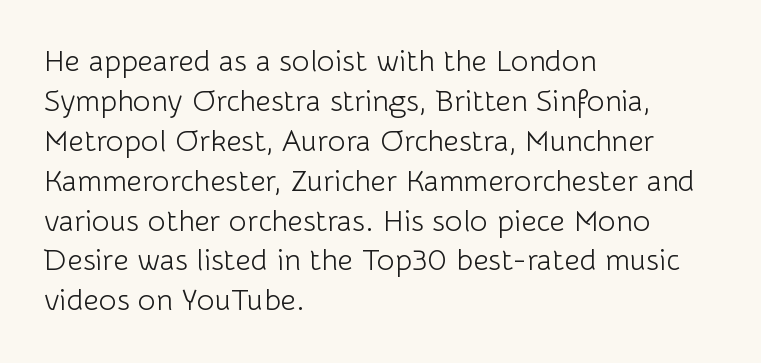
{"serif": "no", "italic": "no", "bold": "no", "weight": "light", "width": "normal", "stroke_contrast": "low", "x_height": "medium", "monospaced": "no", "underline": "no", "align": "left", "line_spacing": "normal", "line_spacing_ratio": 1.33, "letter_spacing": "normal", "letter_spacing_em": 0.0, "glyph_px": 30}
